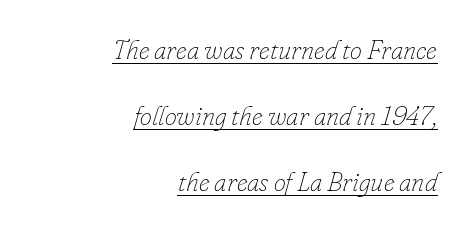
The image shows 27 px text type, italic (leaning right); set right-aligned, loose line spacing (2.45x), normal letter spacing, underlined.
